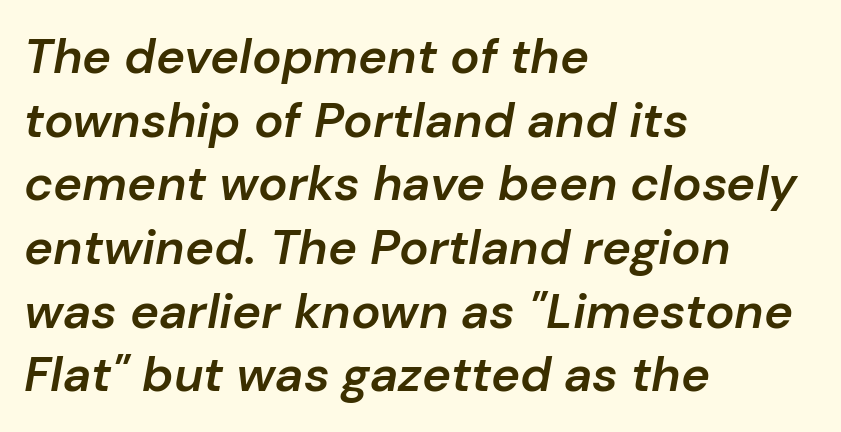
The image shows 49 px semibold type, italic (leaning right); set left-aligned, normal line spacing (1.3x), normal letter spacing, not underlined; low stroke contrast and a medium x-height.
